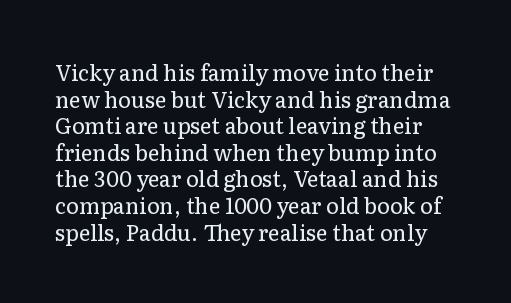
Q: Is the text bold? A: No.
Q: Is the text italic (slanted)? A: No, it is upright.
Q: Is the text underlined? A: No.
Q: Is the spacing between letters normal or unusually wide? A: Normal.
